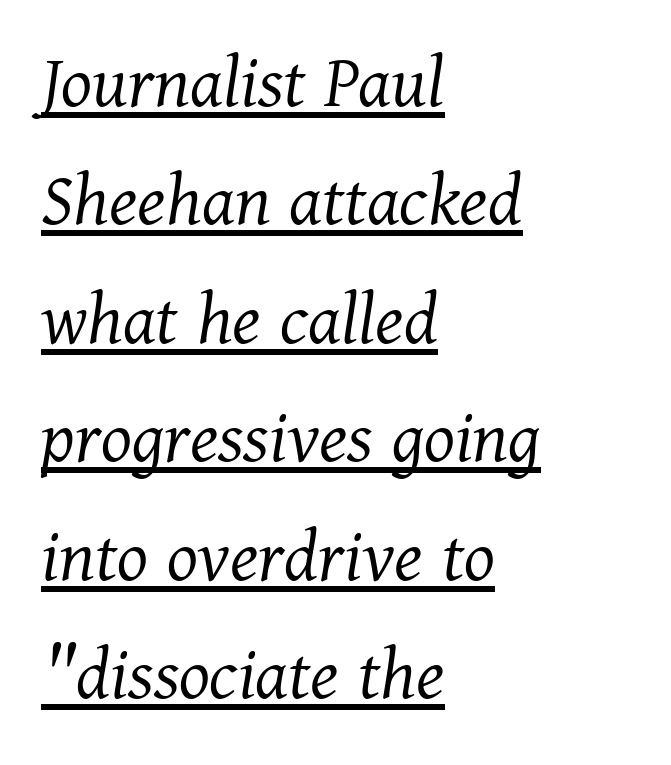
Style check: oblique. The weight would be labelled regular, book, light, or lighter still. The paragraph has a hard left edge and a soft right edge. Does the leading feel generous? No, just average. Do the characters align in a grid? No, the font is proportional.
